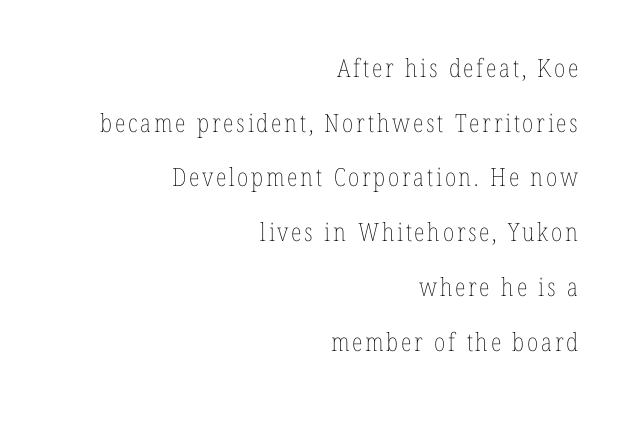
Any mark beneath the type? The region is blank. Alignment: flush right. A quiet, ordinary-to-light weight characterises the typeface. Every stem runs plumb, perpendicular to the baseline. A great deal of white space separates one row of letters from the next.
